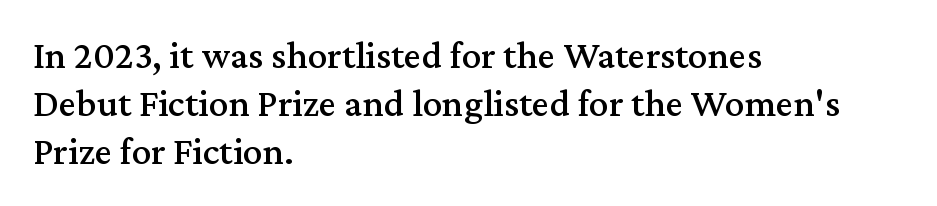
{"serif": "yes", "italic": "no", "width": "normal", "stroke_contrast": "medium", "x_height": "medium", "monospaced": "no", "underline": "no", "align": "left", "line_spacing_ratio": 1.23, "letter_spacing": "normal", "letter_spacing_em": 0.0, "glyph_px": 39}
